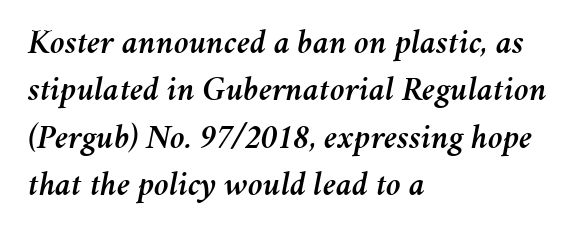
The image shows 34 px text type, italic (leaning right); set left-aligned, normal line spacing (1.39x), normal letter spacing, not underlined; medium stroke contrast and a medium x-height.
